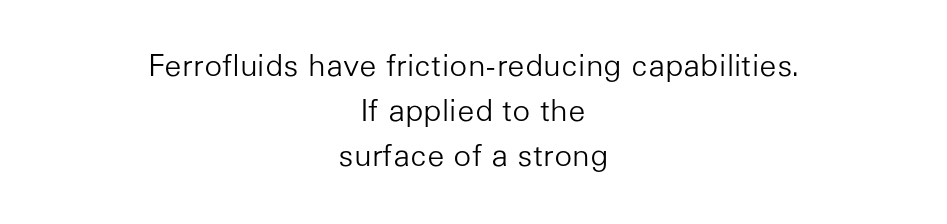
Q: Is the text bold? A: No.
Q: Is the text italic (slanted)? A: No, it is upright.
Q: Is the typeface a serif or a sans-serif typeface? A: Sans-serif.
Q: Is the text underlined? A: No.
Q: How is the paragraph aligned? A: Centered.
Q: Is the spacing between letters normal or unusually wide? A: Normal.
Q: Is the spacing between lines tight, normal or loose? A: Normal.
Q: Width (condensed, normal, or wide)? A: Normal.
Q: Stroke contrast? A: Low.
Q: x-height? A: Medium.
Q: Monospaced? A: No.
